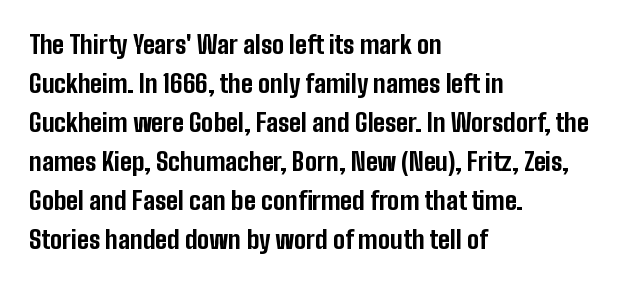
Q: Is the text bold? A: Yes.
Q: Is the text italic (slanted)? A: No, it is upright.
Q: Is the text underlined? A: No.
Q: How is the paragraph aligned? A: Left-aligned.
Q: Is the spacing between letters normal or unusually wide? A: Normal.
Q: Is the spacing between lines tight, normal or loose? A: Normal.
